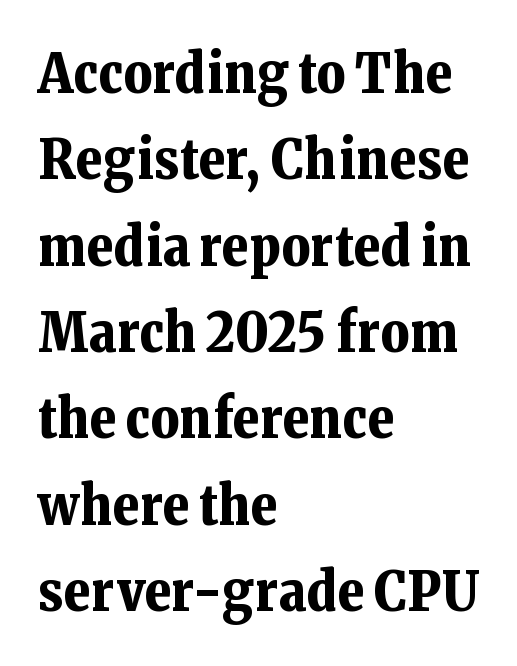
Q: Is the text bold? A: Yes.
Q: Is the text italic (slanted)? A: No, it is upright.
Q: Is the typeface a serif or a sans-serif typeface? A: Serif.
Q: Is the text underlined? A: No.
Q: How is the paragraph aligned? A: Left-aligned.
Q: Is the spacing between letters normal or unusually wide? A: Normal.
Q: Is the spacing between lines tight, normal or loose? A: Normal.
Q: Width (condensed, normal, or wide)? A: Normal.
Q: Stroke contrast? A: Low.
Q: x-height? A: Medium.
Q: Monospaced? A: No.
